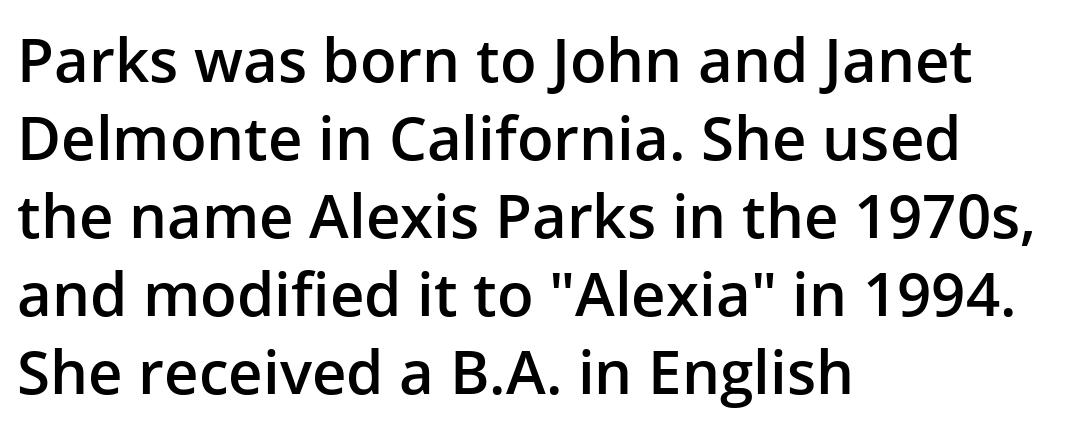
Q: Is the text bold? A: Semi-bold.
Q: Is the text italic (slanted)? A: No, it is upright.
Q: Is the typeface a serif or a sans-serif typeface? A: Sans-serif.
Q: Is the text underlined? A: No.
Q: How is the paragraph aligned? A: Left-aligned.
Q: Is the spacing between letters normal or unusually wide? A: Normal.
Q: Is the spacing between lines tight, normal or loose? A: Normal.
Q: Width (condensed, normal, or wide)? A: Normal.
Q: Stroke contrast? A: Low.
Q: x-height? A: Medium.
Q: Monospaced? A: No.
